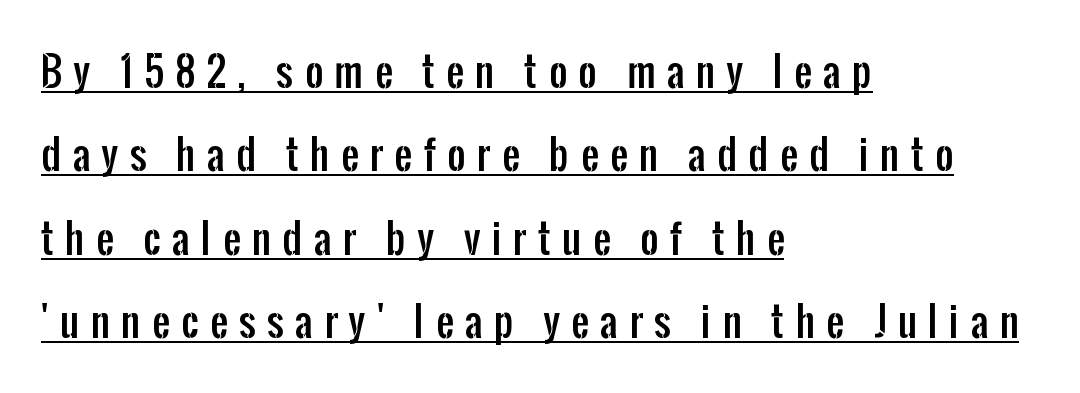
{"serif": "no", "italic": "no", "width": "condensed", "stroke_contrast": "low", "x_height": "medium", "monospaced": "no", "underline": "yes", "align": "left", "line_spacing": "loose", "line_spacing_ratio": 2.14, "letter_spacing": "wide", "letter_spacing_em": 0.3, "glyph_px": 39}
